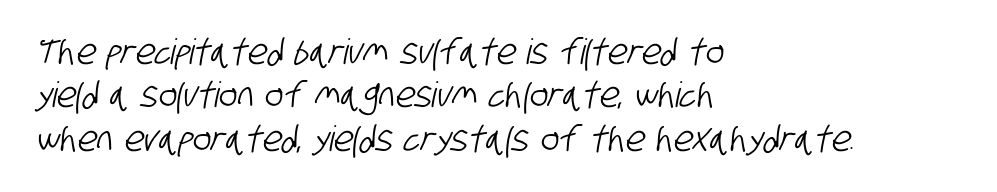
The image shows 35 px condensed sans-serif type; set left-aligned, line spacing 1.24x, normal letter spacing, not underlined; low stroke contrast and a large x-height.
